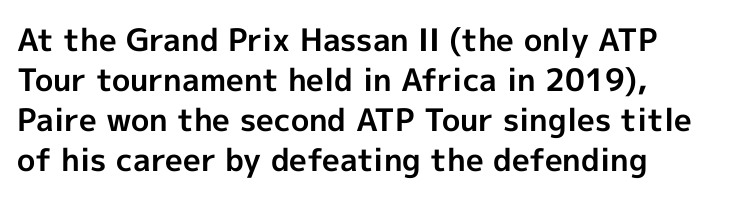
Clear beneath every line of the passage. The passage is arranged the way most books set body copy — flush left. The tracking reads as untouched default to a designer's eye. A typesetter would label this face a sans.
